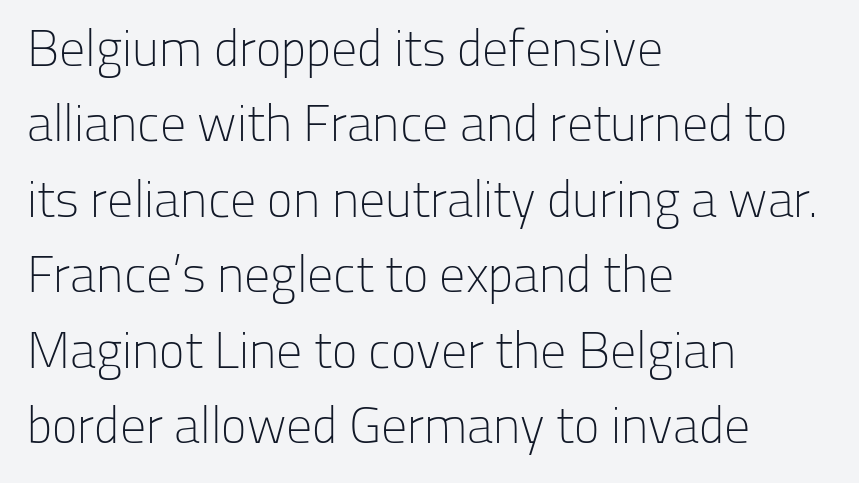
The image shows 52 px light sans-serif type, upright; set left-aligned, normal line spacing (1.45x), normal letter spacing, not underlined; low stroke contrast and a medium x-height.
